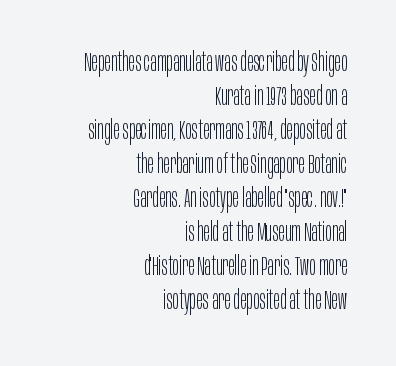
Every character sits straight up, as roman type does. The typesetter chose a ragged-left arrangement here. Glyph-to-glyph distance matches everyday printed text. Lines of text with bare space underneath. Weight: in the light-to-regular range.
